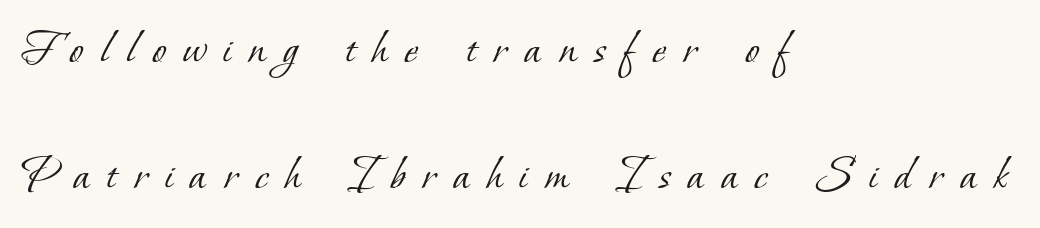
{"serif": "yes", "bold": "no", "weight": "light", "width": "normal", "stroke_contrast": "low", "x_height": "small", "monospaced": "no", "underline": "no", "align": "left", "line_spacing": "loose", "line_spacing_ratio": 2.47, "letter_spacing": "wide", "letter_spacing_em": 0.34, "glyph_px": 51}
